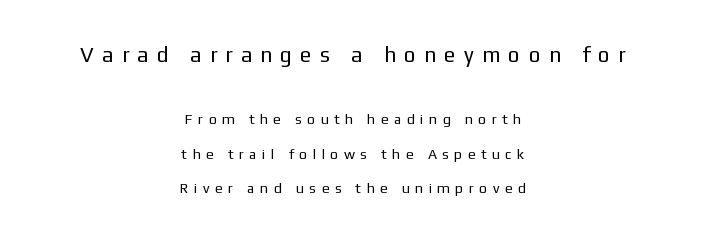
Q: Is the text bold? A: No.
Q: Is the text italic (slanted)? A: No, it is upright.
Q: Is the text underlined? A: No.
Q: How is the paragraph aligned? A: Centered.
Q: Is the spacing between letters normal or unusually wide? A: Unusually wide.
Q: Is the spacing between lines tight, normal or loose? A: Loose.
Q: Which block of text is set in a larger size, the first (top) or the second (bottom)? A: The first (top) one.
